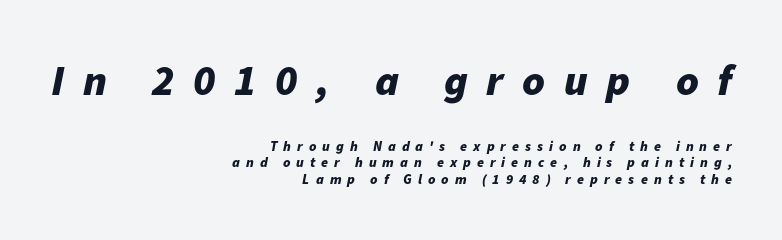
Q: Is the text bold? A: Yes.
Q: Is the text italic (slanted)? A: Yes, it leans right by about 11 degrees.
Q: Is the text underlined? A: No.
Q: How is the paragraph aligned? A: Right-aligned.
Q: Is the spacing between letters normal or unusually wide? A: Unusually wide.
Q: Which block of text is set in a larger size, the first (top) or the second (bottom)? A: The first (top) one.
Q: Width (condensed, normal, or wide)? A: Normal.
Q: Stroke contrast? A: Low.
Q: x-height? A: Medium.
Q: Monospaced? A: No.
